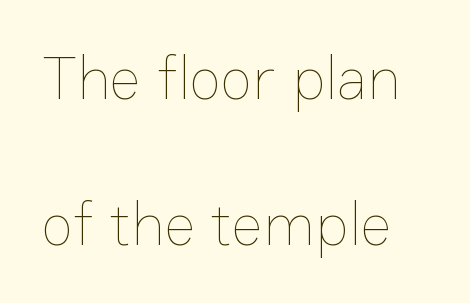
Q: Is the text bold? A: No.
Q: Is the text italic (slanted)? A: No, it is upright.
Q: Is the text underlined? A: No.
Q: Is the spacing between letters normal or unusually wide? A: Normal.
Q: Is the spacing between lines tight, normal or loose? A: Loose.
Q: Width (condensed, normal, or wide)? A: Normal.
Q: Stroke contrast? A: Low.
Q: x-height? A: Medium.
Q: Monospaced? A: No.
